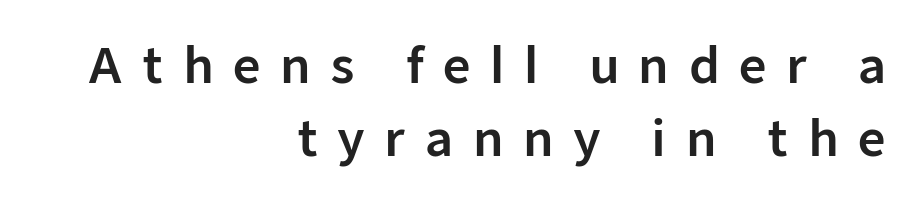
The image shows 48 px sans-serif type, upright; set right-aligned, normal line spacing (1.53x), unusually wide letter spacing (+0.4 em), not underlined; low stroke contrast and a medium x-height.
